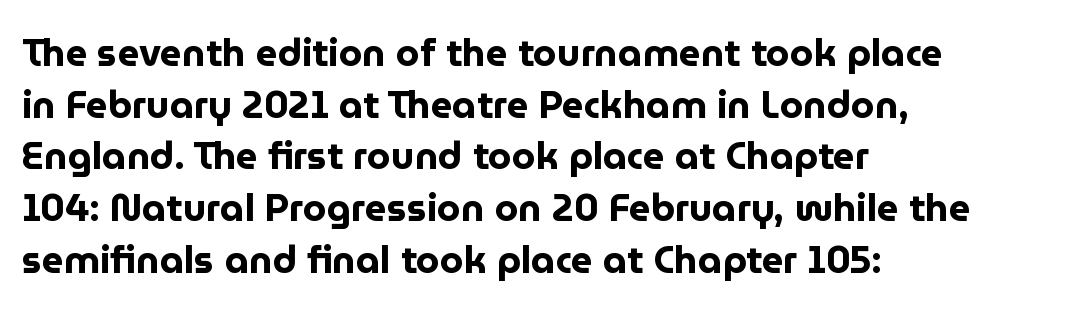
{"serif": "no", "italic": "no", "bold": "yes", "weight": "bold", "width": "normal", "stroke_contrast": "low", "x_height": "medium", "monospaced": "no", "underline": "no", "align": "left", "line_spacing": "normal", "line_spacing_ratio": 1.36, "letter_spacing": "normal", "letter_spacing_em": 0.0, "glyph_px": 38}
